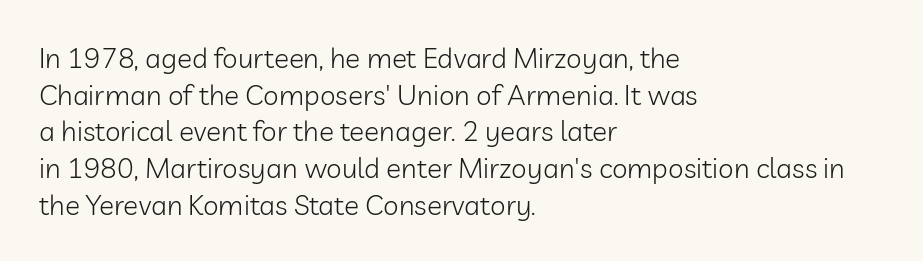
The image shows 28 px light sans-serif type, upright; set left-aligned, normal line spacing (1.31x), normal letter spacing, not underlined; low stroke contrast and a medium x-height.
